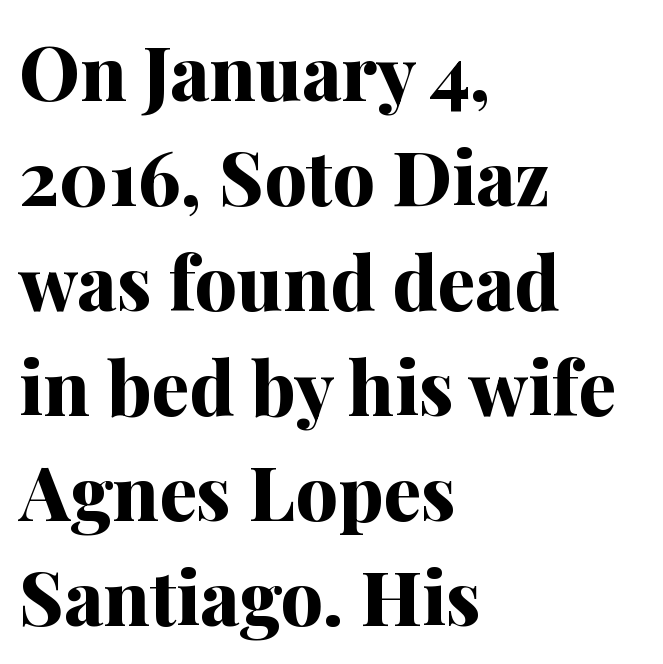
Proportional: the letters do not fall into vertical columns. A typesetter would call this zero additional tracking. Decoration check: the copy has no underline. Ordinary non-slanted type is in use. Compared with typical paragraphs, the rows here are spaced about the same.
